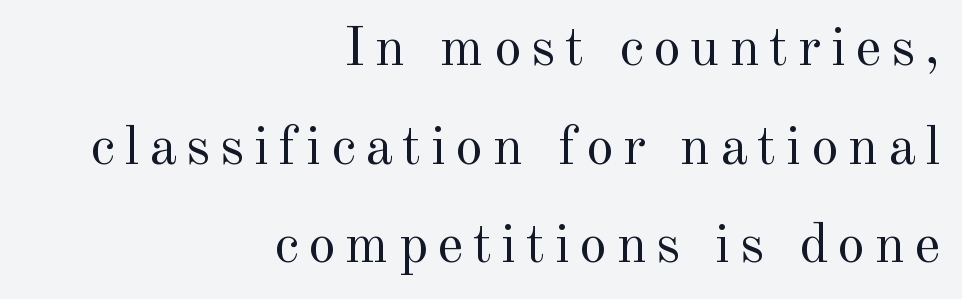
The image shows 56 px regular-weight serif type, upright; set right-aligned, line spacing 1.76x, not underlined; a small x-height.
